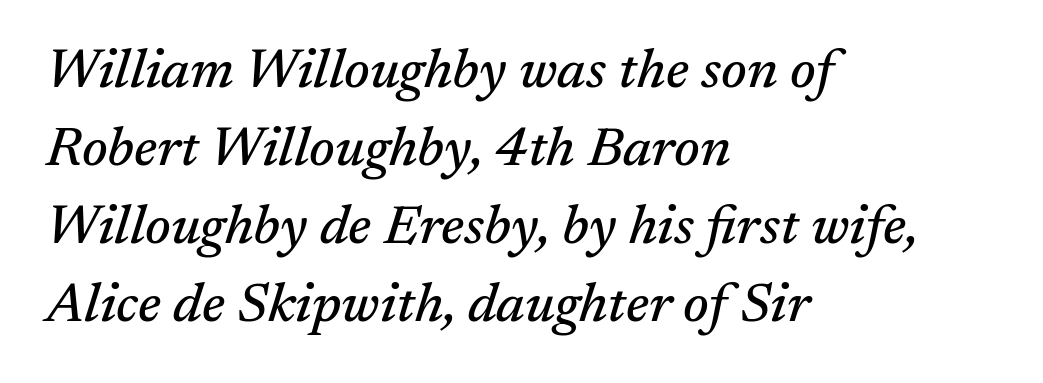
{"serif": "yes", "italic": "yes", "lean": "right", "slant_degrees": 17, "width": "normal", "stroke_contrast": "medium", "x_height": "medium", "monospaced": "no", "underline": "no", "align": "left", "line_spacing": "normal", "line_spacing_ratio": 1.42, "letter_spacing": "normal", "letter_spacing_em": 0.0, "glyph_px": 55}
